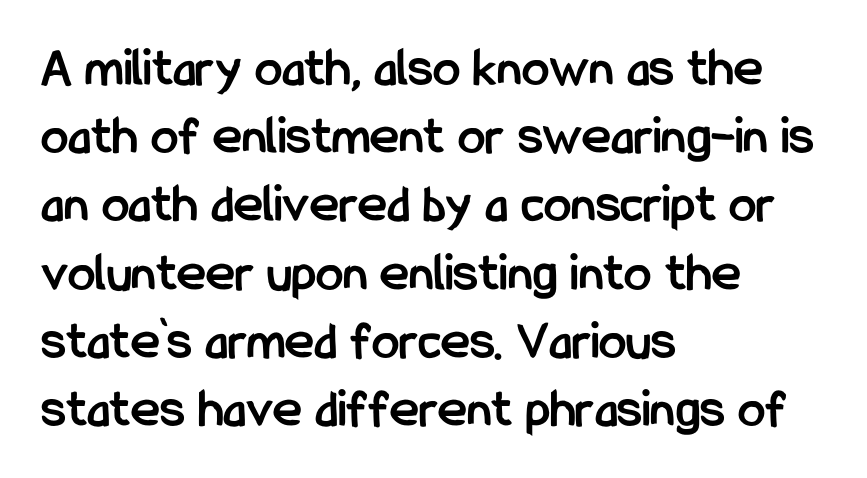
Pretty heavy lettering here — definitely bold. Each letter keeps its own natural width here, so spacing adapts to shape. Notice how the passage keeps a crisp vertical edge on the left only. It's the straight-up-and-down kind of type. To sum up the face: it is a sans, with no serifs.
